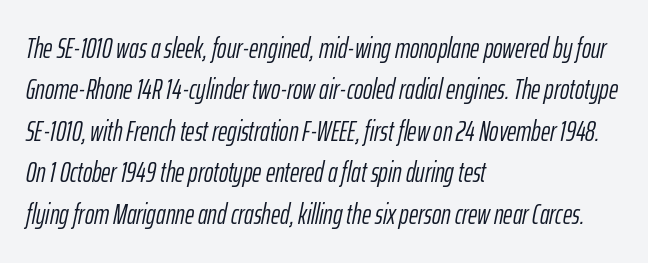
The image shows 28 px light, condensed type, italic (leaning right); set left-aligned, normal line spacing (1.48x), normal letter spacing, not underlined; low stroke contrast and a medium x-height.
